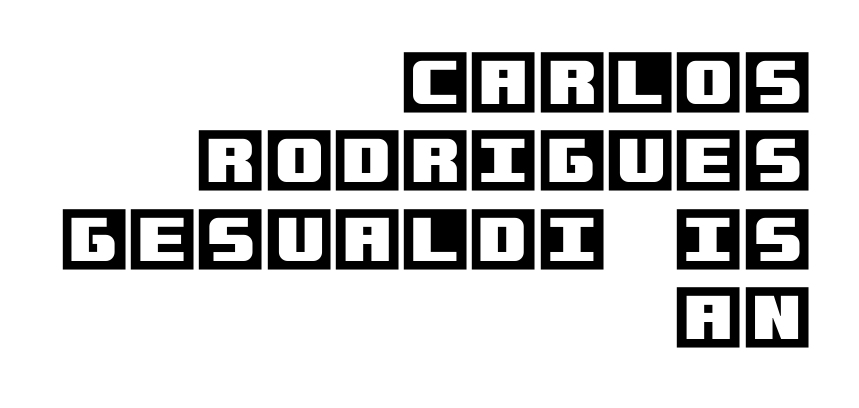
{"italic": "no", "width": "normal", "x_height": "large", "underline": "no", "align": "right", "line_spacing": "tight", "line_spacing_ratio": 1.12, "letter_spacing": "normal", "letter_spacing_em": 0.0, "glyph_px": 70}
